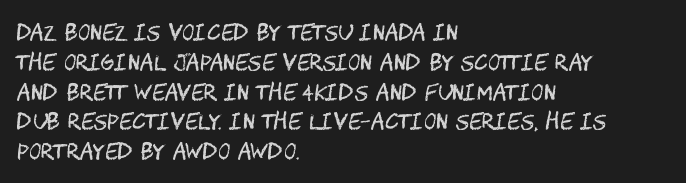
The image shows 21 px text type, upright; set left-aligned, normal line spacing (1.42x), normal letter spacing, not underlined.
